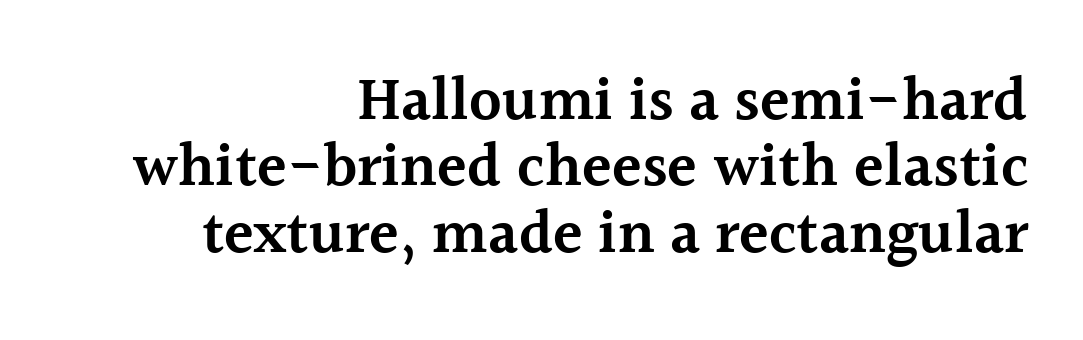
The image shows 61 px semibold serif type, upright; set right-aligned, tight line spacing (1.09x), normal letter spacing, not underlined; a medium x-height.
